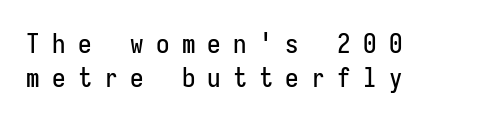
The image shows 27 px text type, upright; set left-aligned, normal line spacing (1.27x), unusually wide letter spacing (+0.46 em), not underlined.
